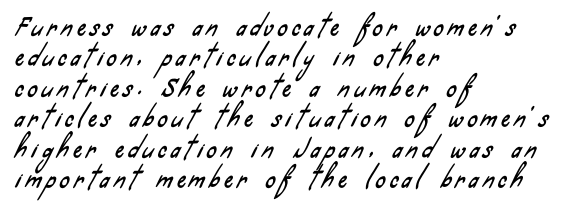
Q: Is the text underlined? A: No.
Q: How is the paragraph aligned? A: Left-aligned.
Q: Is the spacing between letters normal or unusually wide? A: Unusually wide.
Q: Is the spacing between lines tight, normal or loose? A: Normal.
